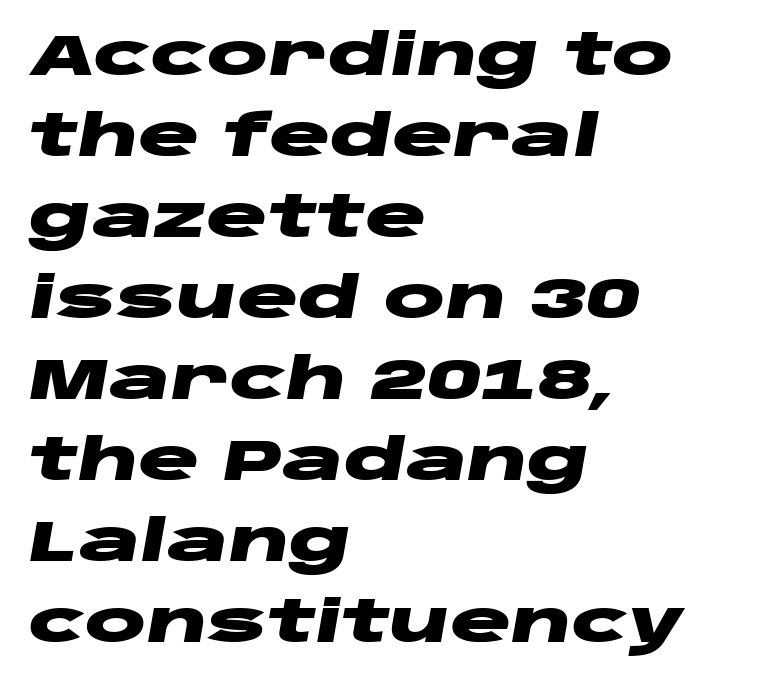
The image shows 57 px heavy, wide type, italic (leaning right); set left-aligned, normal line spacing (1.42x), normal letter spacing, not underlined; low stroke contrast and a large x-height.
